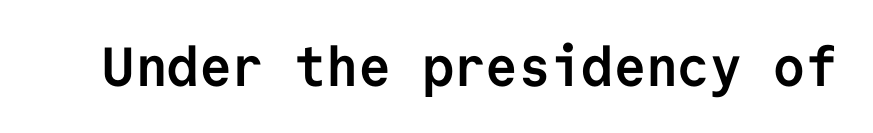
{"serif": "no", "italic": "no", "bold": "yes", "weight": "semibold", "width": "normal", "stroke_contrast": "low", "x_height": "medium", "monospaced": "yes", "underline": "no", "letter_spacing": "normal", "letter_spacing_em": 0.0, "glyph_px": 55}
